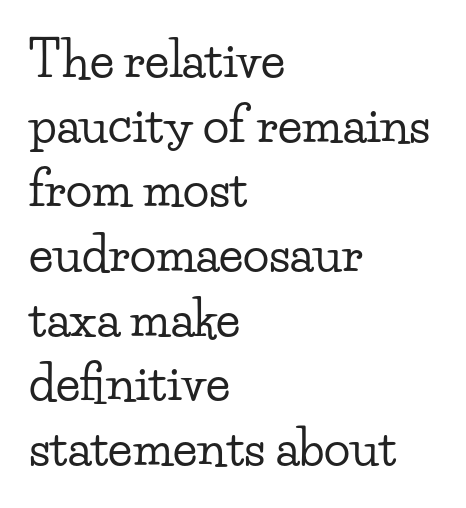
Rows of type keep a routine distance in the vertical direction. Words appear dense and cohesive because spacing is normal. Is there any slant? The stems are plumb. The words here are not underlined.
